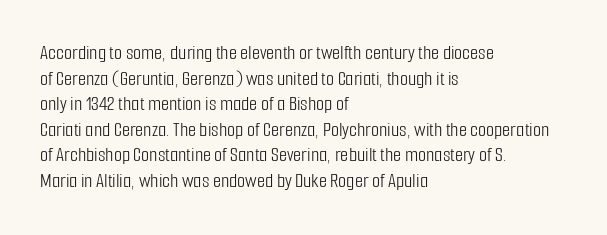
{"italic": "no", "bold": "no", "underline": "no", "align": "left", "line_spacing_ratio": 1.22, "letter_spacing": "normal", "letter_spacing_em": 0.0, "glyph_px": 21}
